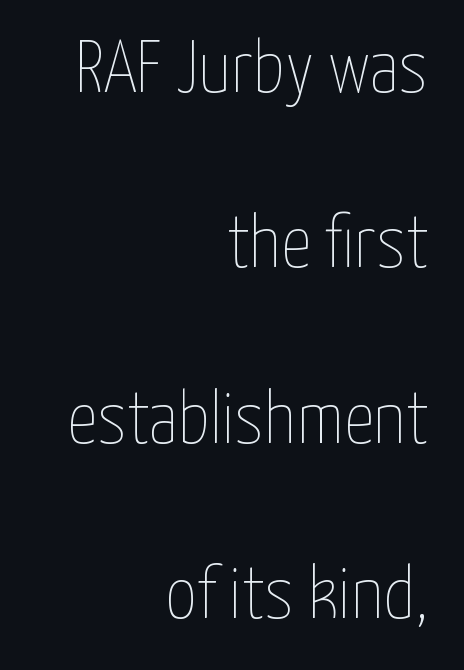
The image shows 75 px thin, condensed type, upright; set right-aligned, loose line spacing (2.34x), normal letter spacing, not underlined; low stroke contrast and a medium x-height.
